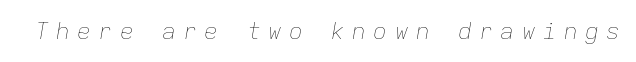
{"italic": "yes", "lean": "right", "slant_degrees": 9, "bold": "no", "underline": "no", "letter_spacing": "wide", "letter_spacing_em": 0.32, "glyph_px": 23}
